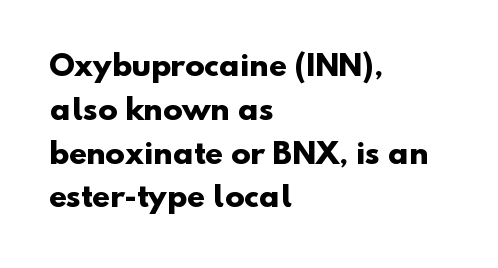
The image shows 29 px heavy sans-serif type; set left-aligned, normal line spacing (1.51x), normal letter spacing, not underlined; low stroke contrast and a small x-height.
